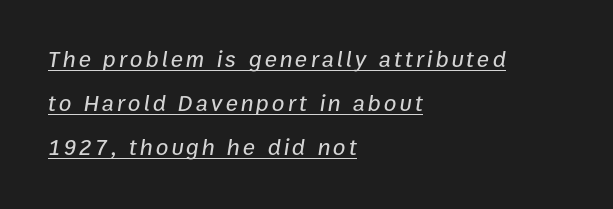
{"italic": "yes", "lean": "right", "slant_degrees": 9, "underline": "yes", "align": "left", "line_spacing": "loose", "line_spacing_ratio": 1.92, "glyph_px": 23}
